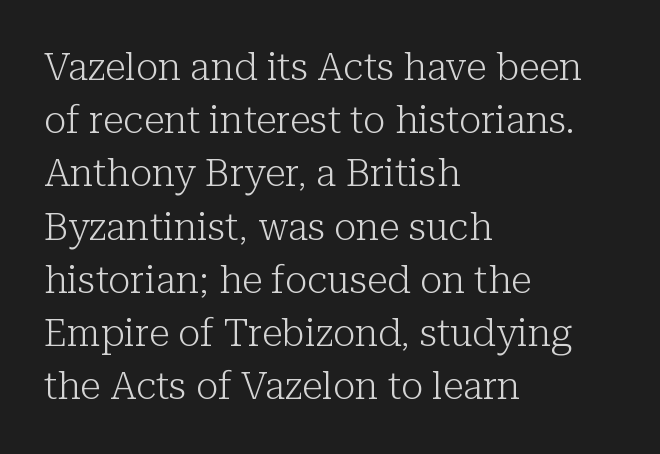
The image shows 38 px light serif type, upright; set left-aligned, normal line spacing (1.4x), normal letter spacing, not underlined; low stroke contrast and a medium x-height.
